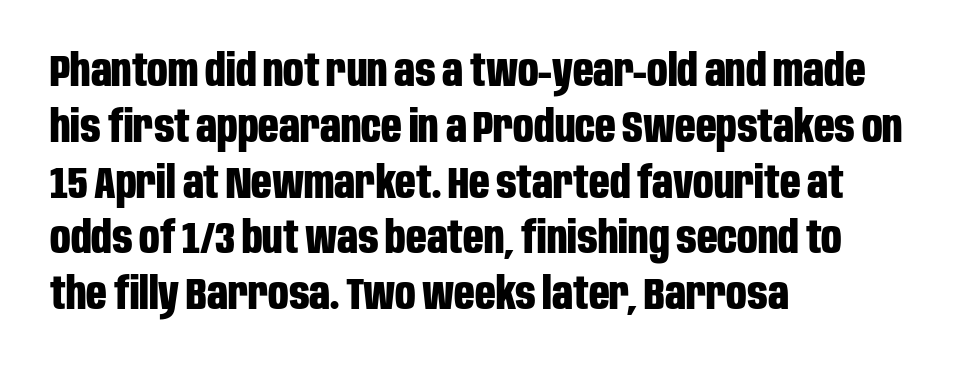
Vertical strokes here are truly vertical. These lines stack with their left ends in a neat column. Descenders hang freely into open space. In terms of weight, the rendering is a true, heavy bold. This sample has the flowing, uneven cadence of proportional lettering.
